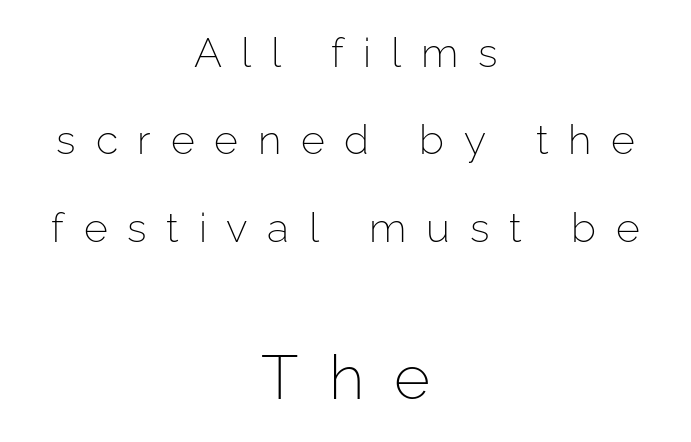
Q: Is the text bold? A: No.
Q: Is the text italic (slanted)? A: No, it is upright.
Q: Is the typeface a serif or a sans-serif typeface? A: Sans-serif.
Q: Is the text underlined? A: No.
Q: How is the paragraph aligned? A: Centered.
Q: Is the spacing between letters normal or unusually wide? A: Unusually wide.
Q: Is the spacing between lines tight, normal or loose? A: Loose.
Q: Which block of text is set in a larger size, the first (top) or the second (bottom)? A: The second (bottom) one.
Q: Width (condensed, normal, or wide)? A: Normal.
Q: Stroke contrast? A: Low.
Q: x-height? A: Medium.
Q: Monospaced? A: No.
